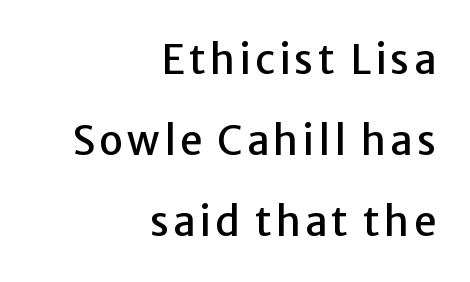
Interline gaps are noticeably wide in this sample. Is this a fixed-width face? No — the glyphs have proportional, varying widths. Each row of text sits above clean, open space. Every row of glyphs terminates at an identical x-position on the right. Upright lettering throughout. Nope, no serifs anywhere on these letters.
